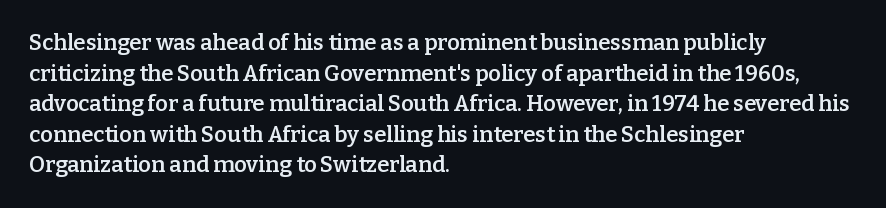
When letters stand straight like this, we call the style roman or upright. The space beneath each line is pristine and unruled. Horizontal alignment here is leftward, the default for most running prose. The gaps between neighbouring characters are ordinary and unremarkable. Students, this is semibold: more ink than regular, less than bold.
